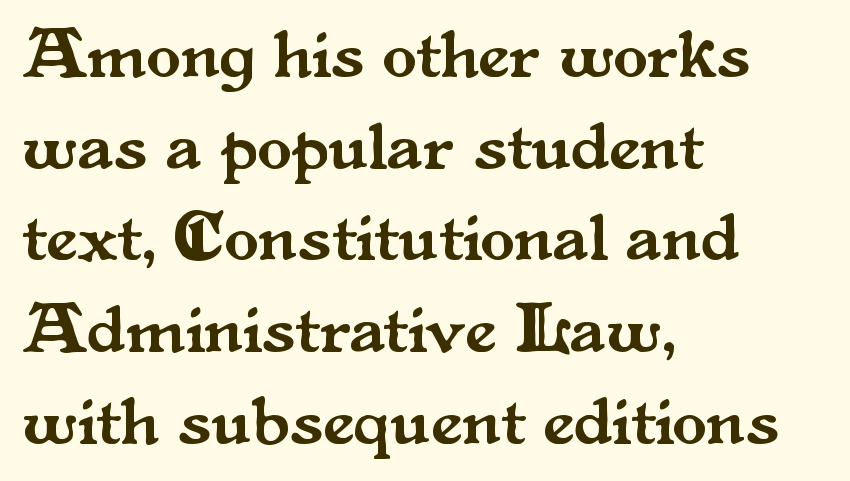
The image shows 70 px serif type, upright; set left-aligned, normal line spacing (1.31x), normal letter spacing, not underlined; medium stroke contrast and a small x-height.
